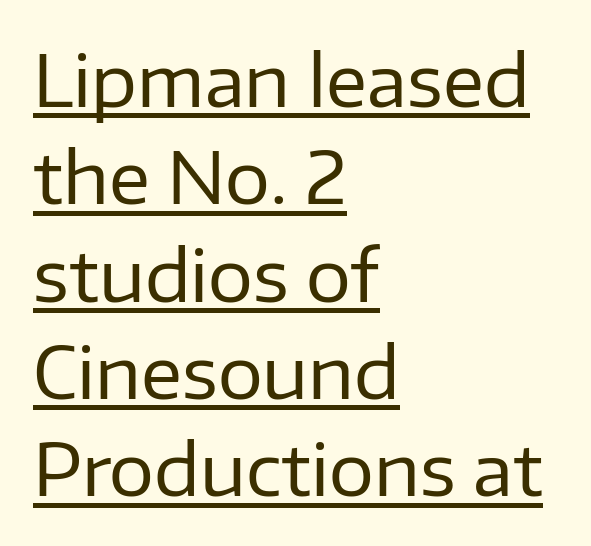
Q: Is the text bold? A: No.
Q: Is the text italic (slanted)? A: No, it is upright.
Q: Is the typeface a serif or a sans-serif typeface? A: Sans-serif.
Q: Is the text underlined? A: Yes.
Q: How is the paragraph aligned? A: Left-aligned.
Q: Is the spacing between letters normal or unusually wide? A: Normal.
Q: Is the spacing between lines tight, normal or loose? A: Normal.
Q: Width (condensed, normal, or wide)? A: Normal.
Q: Stroke contrast? A: Low.
Q: x-height? A: Medium.
Q: Monospaced? A: No.
